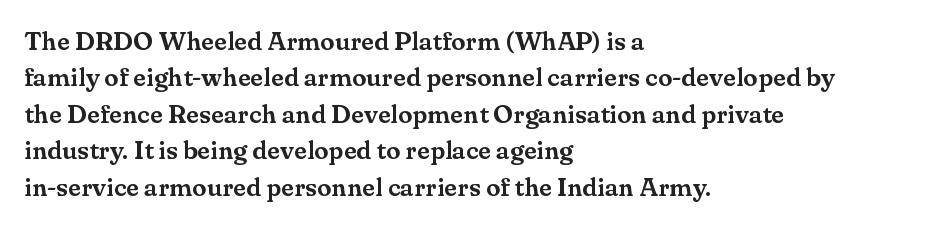
The image shows 26 px text type, upright; set left-aligned, normal line spacing (1.4x), normal letter spacing, not underlined.
